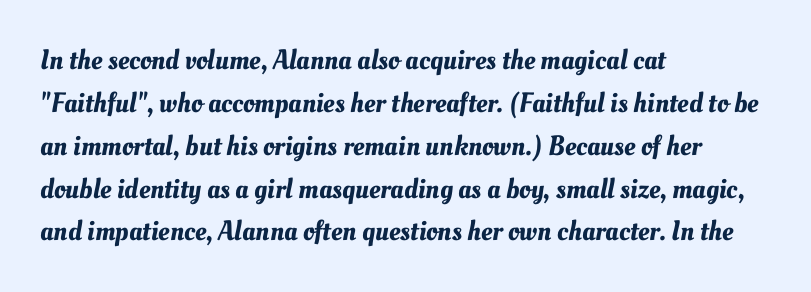
The image shows 28 px text type; set left-aligned, normal line spacing (1.53x), normal letter spacing, not underlined; medium stroke contrast and a small x-height.
